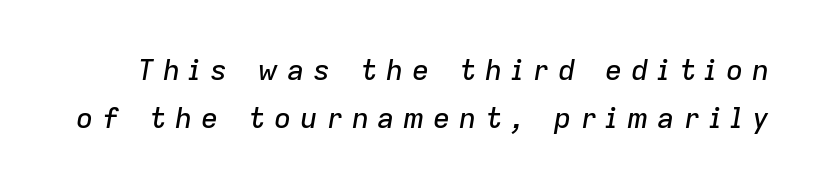
The image shows 29 px text type, italic (leaning right); set normal line spacing (1.65x), unusually wide letter spacing (+0.29 em), not underlined; low stroke contrast and a medium x-height.
